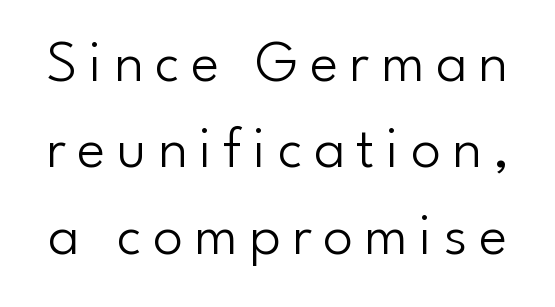
Horizontal bands of white between lines are of average thickness. Upright lettering throughout. Examine the stroke ends and you'll find no serifs. Compared with a typical body face, this is equally light or lighter still.
